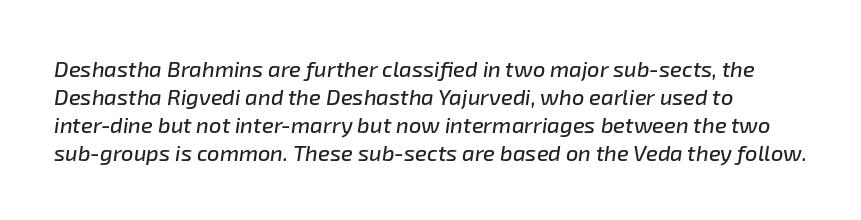
Q: Is the text italic (slanted)? A: Yes, it leans right by about 8 degrees.
Q: Is the text underlined? A: No.
Q: Is the spacing between letters normal or unusually wide? A: Normal.
Q: Is the spacing between lines tight, normal or loose? A: Normal.
